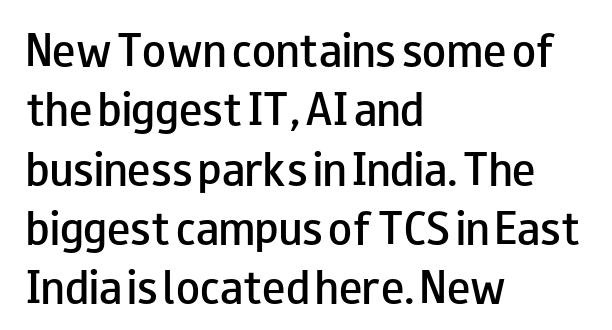
A bare baseline throughout the passage. Italic? Not at all — the glyphs are vertical. This sample has the flowing, uneven cadence of proportional lettering. The block of text has a typical density, with ordinary space between rows. Every letter is mildly thick-stroked: semibold rather than bold. A typesetter would call this zero additional tracking.
